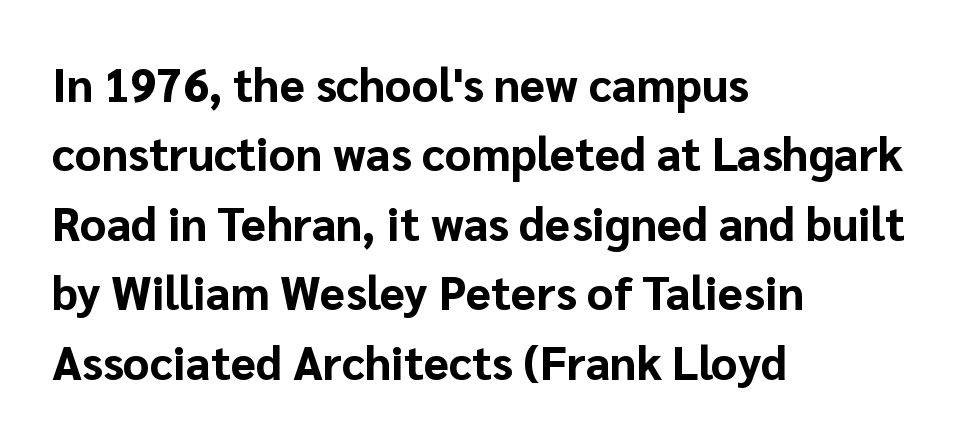
The area under the type is left untouched. Line starts are locked; line ends wander. Italic: no, the glyphs are upright roman. You could not count columns in this text — the font is proportionally spaced.
